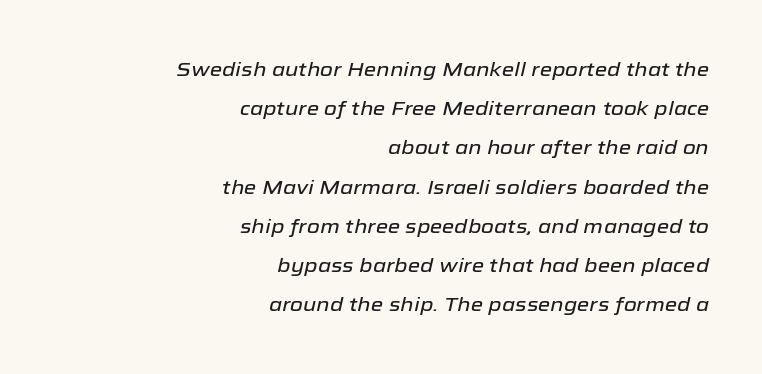
Q: Is the text italic (slanted)? A: Yes, it leans right by about 12 degrees.
Q: Is the text underlined? A: No.
Q: How is the paragraph aligned? A: Right-aligned.
Q: Is the spacing between letters normal or unusually wide? A: Normal.
Q: Is the spacing between lines tight, normal or loose? A: Loose.
